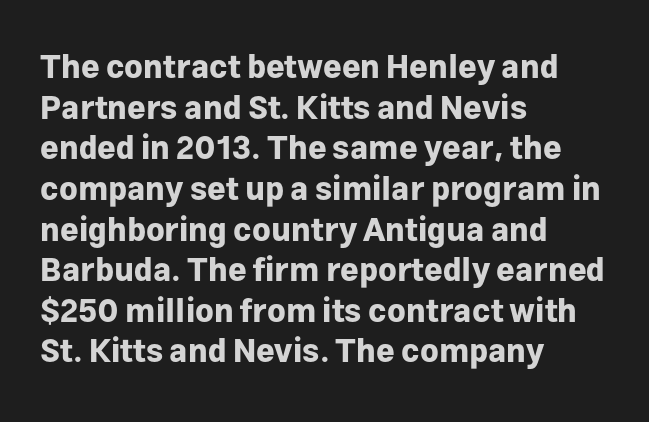
The glyphs have the mass of a bold cut. Rows of type keep a routine distance in the vertical direction. The typography opts for an upright posture over an oblique one. Varying glyph widths throughout — classic text-font behaviour. Visually the block forms a straight wall on the left and a jagged coastline on the right.
